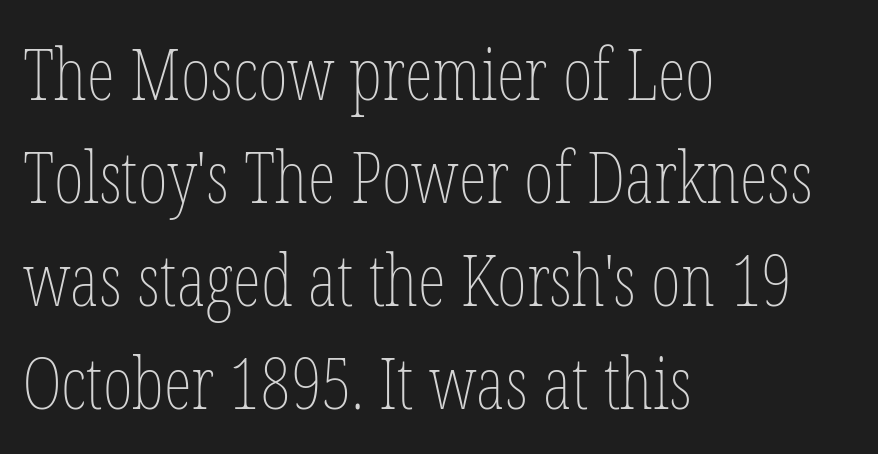
The image shows 72 px thin, condensed type, upright; set left-aligned, normal line spacing (1.43x), normal letter spacing, not underlined; low stroke contrast and a medium x-height.
